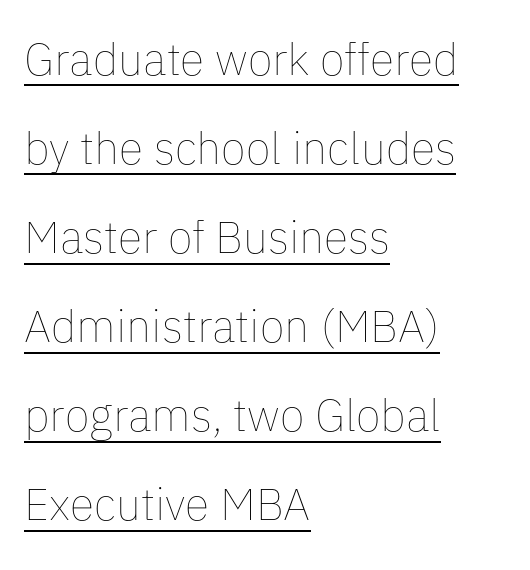
The image shows 45 px thin type, upright; set left-aligned, loose line spacing (1.98x), normal letter spacing, underlined; low stroke contrast and a medium x-height.
